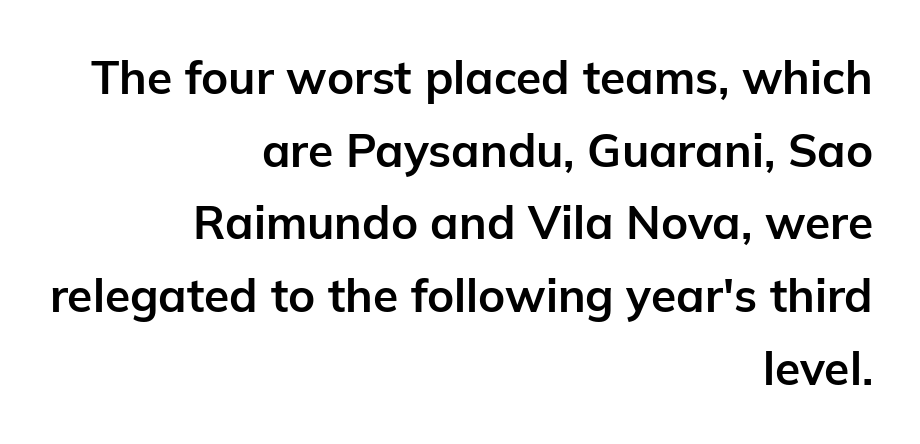
Q: Is the text bold? A: Yes.
Q: Is the text italic (slanted)? A: No, it is upright.
Q: Is the typeface a serif or a sans-serif typeface? A: Sans-serif.
Q: Is the text underlined? A: No.
Q: How is the paragraph aligned? A: Right-aligned.
Q: Is the spacing between letters normal or unusually wide? A: Normal.
Q: Is the spacing between lines tight, normal or loose? A: Normal.
Q: Width (condensed, normal, or wide)? A: Normal.
Q: Stroke contrast? A: Low.
Q: x-height? A: Medium.
Q: Monospaced? A: No.
